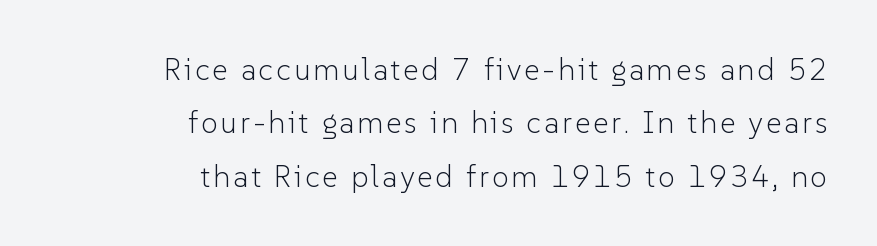
This sample is right-justified, so line beginnings fall wherever the words allow. Letterform terminals end flat and unadorned throughout the passage. Tall strokes in this sample are plumb rather than angled. Nothing heavy about these letters — not bold at all.
